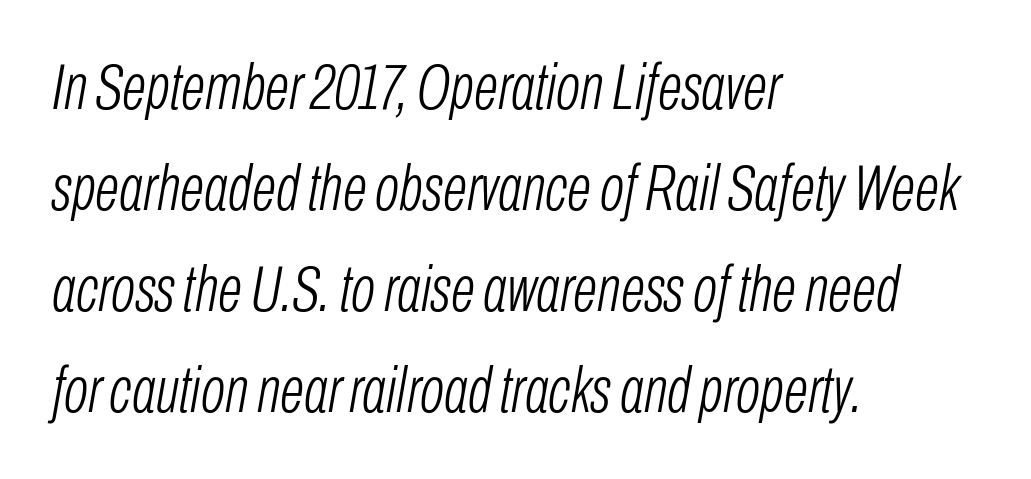
{"italic": "yes", "lean": "right", "slant_degrees": 10, "bold": "no", "weight": "light", "width": "condensed", "stroke_contrast": "low", "x_height": "medium", "monospaced": "no", "underline": "no", "align": "left", "line_spacing": "normal", "line_spacing_ratio": 1.58, "letter_spacing": "normal", "letter_spacing_em": 0.0, "glyph_px": 64}
